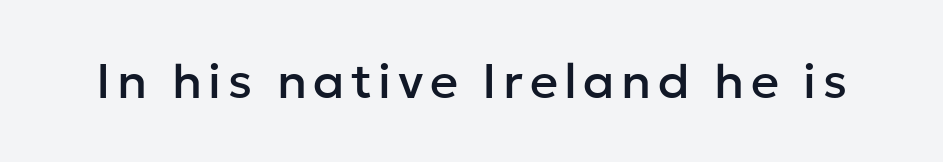
Q: Is the text italic (slanted)? A: No, it is upright.
Q: Is the typeface a serif or a sans-serif typeface? A: Sans-serif.
Q: Is the text underlined? A: No.
Q: Width (condensed, normal, or wide)? A: Normal.
Q: Stroke contrast? A: Low.
Q: x-height? A: Medium.
Q: Monospaced? A: No.
